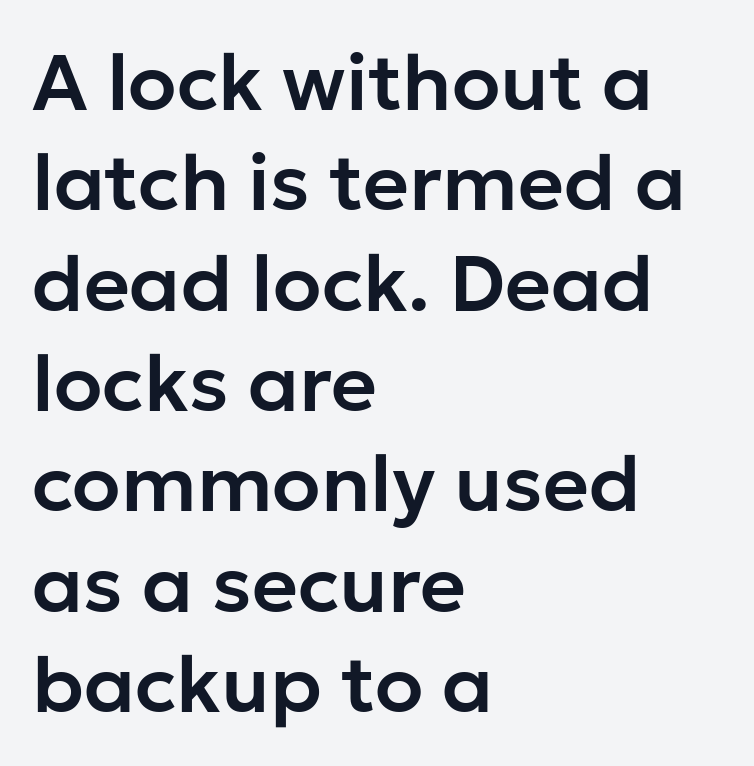
{"serif": "no", "italic": "no", "width": "normal", "stroke_contrast": "low", "x_height": "medium", "monospaced": "no", "underline": "no", "align": "left", "line_spacing": "normal", "line_spacing_ratio": 1.27, "letter_spacing": "normal", "letter_spacing_em": 0.0, "glyph_px": 79}
